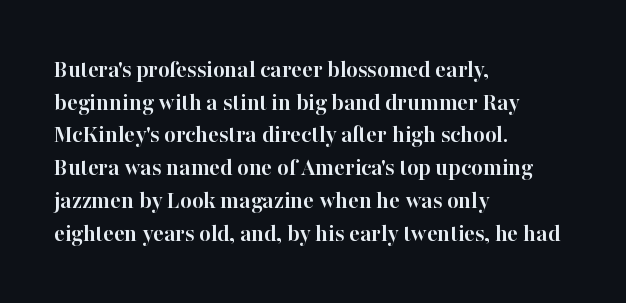
{"italic": "no", "bold": "yes", "underline": "no", "align": "left", "line_spacing": "normal", "line_spacing_ratio": 1.31, "letter_spacing": "normal", "letter_spacing_em": 0.0, "glyph_px": 25}
